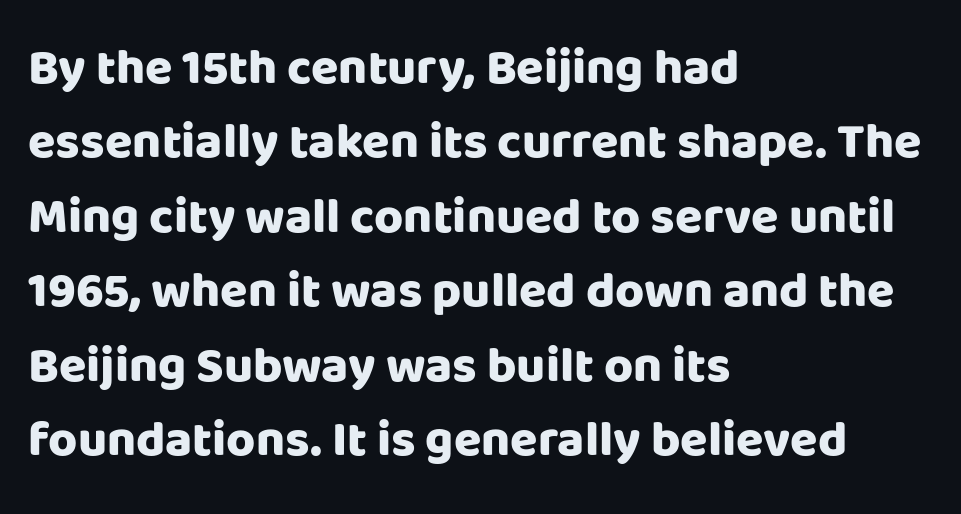
If you drew a line through each stem, it would be perfectly vertical. As a designer I'd log this as weight 700, bold. Layout note: lines flush left. Letter spacing: default. Proportional: the letters do not fall into vertical columns. Plain, unruled lines of type.
